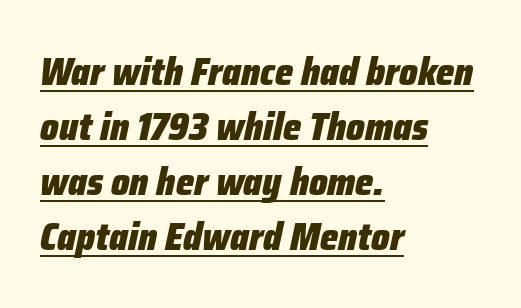
The image shows 39 px heavy, condensed type, italic (leaning right); set left-aligned, normal line spacing (1.41x), normal letter spacing, underlined; low stroke contrast and a medium x-height.
